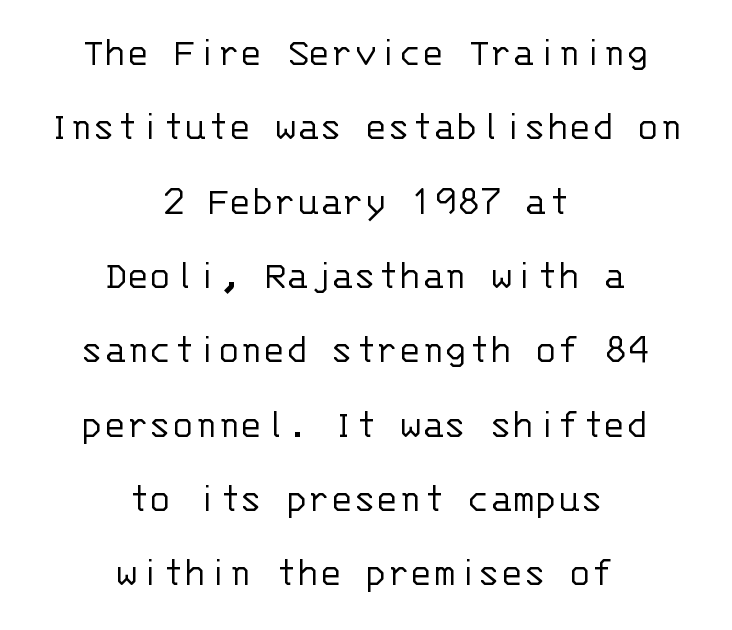
{"serif": "no", "italic": "no", "bold": "no", "weight": "light", "width": "normal", "stroke_contrast": "low", "x_height": "large", "monospaced": "yes", "underline": "no", "align": "center", "line_spacing_ratio": 1.77, "letter_spacing": "normal", "letter_spacing_em": 0.0, "glyph_px": 42}
